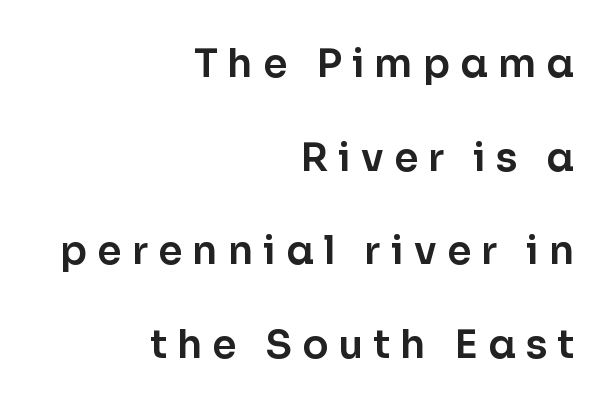
Q: Is the text italic (slanted)? A: No, it is upright.
Q: Is the typeface a serif or a sans-serif typeface? A: Sans-serif.
Q: Is the text underlined? A: No.
Q: How is the paragraph aligned? A: Right-aligned.
Q: Is the spacing between letters normal or unusually wide? A: Unusually wide.
Q: Is the spacing between lines tight, normal or loose? A: Loose.
Q: Width (condensed, normal, or wide)? A: Normal.
Q: Stroke contrast? A: Low.
Q: x-height? A: Medium.
Q: Monospaced? A: No.
